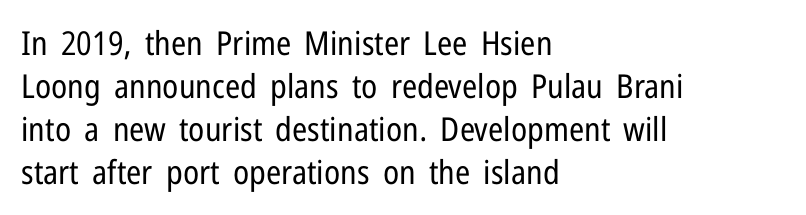
The image shows 33 px regular-weight, condensed sans-serif type, upright; set left-aligned, normal line spacing (1.3x), normal letter spacing, not underlined; low stroke contrast and a medium x-height.
